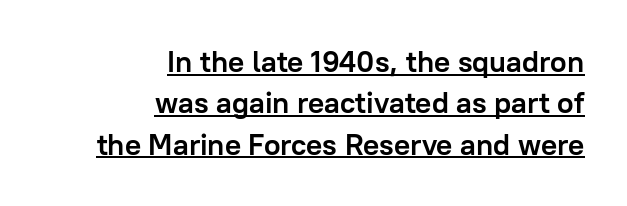
In terms of leading, this rendering sits right in the middle. Alignment: flush right. Heavy-handed strokes throughout: this text is bold. The characters display no serif detailing; their extremities are plain. Looks like someone drew a line under every word here. Italic: no, the glyphs are upright roman.
